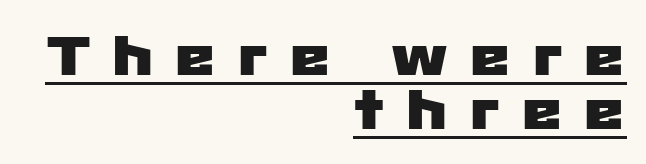
{"serif": "no", "width": "wide", "stroke_contrast": "low", "x_height": "medium", "monospaced": "no", "underline": "yes", "align": "right", "line_spacing": "tight", "line_spacing_ratio": 0.96, "letter_spacing": "wide", "letter_spacing_em": 0.34, "glyph_px": 56}
